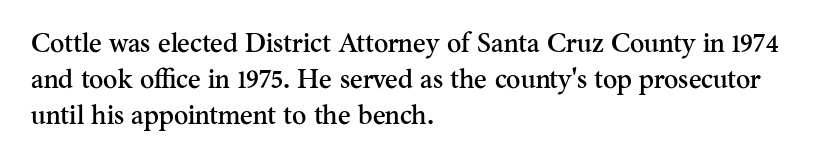
The image shows 27 px text type, upright; set left-aligned, normal line spacing (1.34x), normal letter spacing, not underlined.
